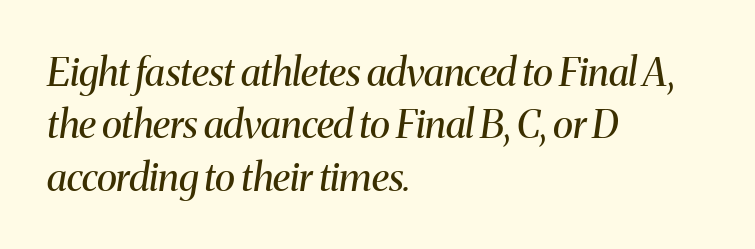
{"serif": "yes", "italic": "yes", "lean": "right", "slant_degrees": 8, "bold": "no", "weight": "regular", "width": "normal", "stroke_contrast": "medium", "x_height": "medium", "monospaced": "no", "underline": "no", "align": "left", "line_spacing": "normal", "line_spacing_ratio": 1.34, "letter_spacing": "normal", "letter_spacing_em": 0.0, "glyph_px": 39}
